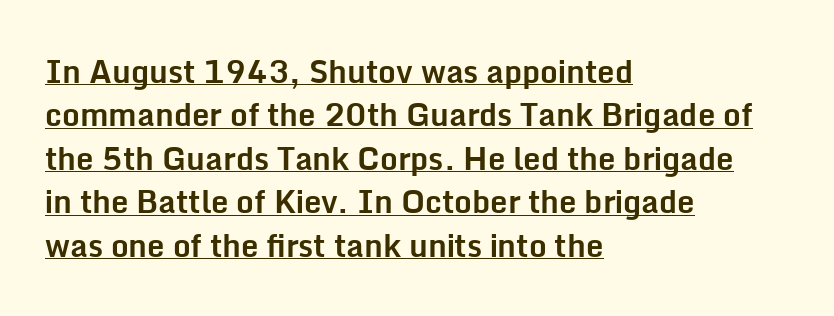
It's the straight-up-and-down kind of type. Spacing verdict: proportional, widths tailored to each character. Here the glyphs are tracked normally, forming tight word shapes. The sample has been set heavy, in full bold.
